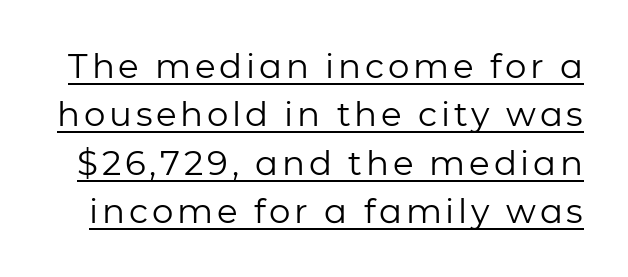
{"serif": "no", "italic": "no", "bold": "no", "weight": "regular", "width": "normal", "stroke_contrast": "low", "x_height": "medium", "monospaced": "no", "underline": "yes", "line_spacing": "normal", "line_spacing_ratio": 1.42, "glyph_px": 34}
